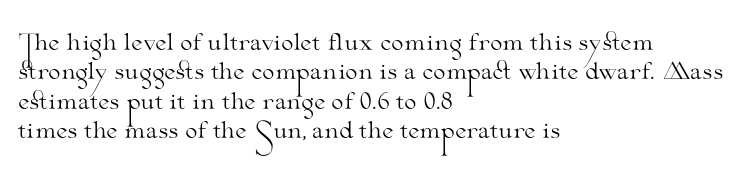
Caption: face not bold, strokes unweighted. Whoever set this chose a conventional vertical rhythm. This sample uses plain, unmodified letter spacing. The lettering stays uniformly vertical, giving the passage a roman look. Rule under the text: the space is simply empty.
